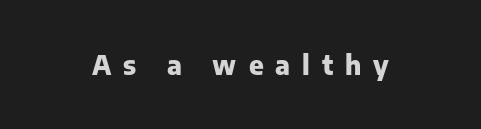
Q: Is the text bold? A: Yes.
Q: Is the text italic (slanted)? A: No, it is upright.
Q: Is the text underlined? A: No.
Q: Is the spacing between letters normal or unusually wide? A: Unusually wide.
